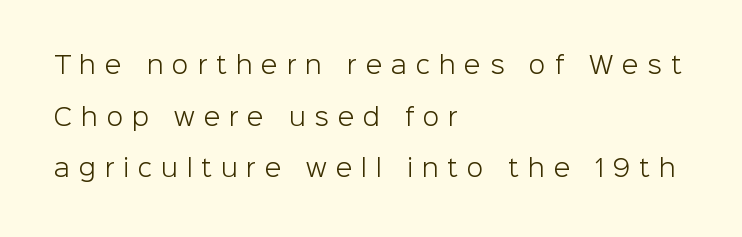
Think standard paragraph weight, or any step lighter than that. Words appear elongated and porous because spacing is wide. Horizontal alignment here is leftward, the default for most running prose. No word sits above an underline. Unlike italic type, these characters show no tilt at all. The line-height multiplier appears high, well above default.
